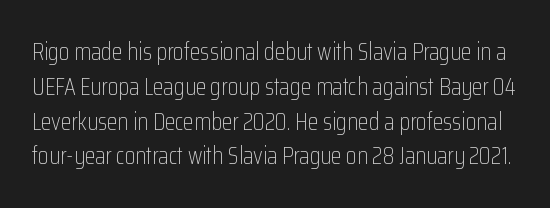
Q: Is the text bold? A: No.
Q: Is the text italic (slanted)? A: No, it is upright.
Q: Is the text underlined? A: No.
Q: Is the spacing between letters normal or unusually wide? A: Normal.
Q: Is the spacing between lines tight, normal or loose? A: Normal.
